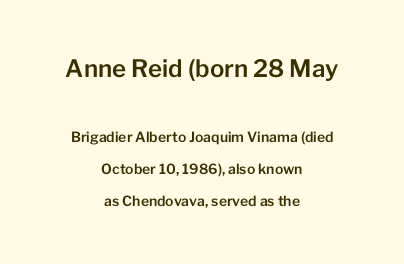
The image shows 24 px text type, upright; set centered, loose line spacing (2.31x), normal letter spacing, not underlined; the first (top) block is 1.71x larger.
